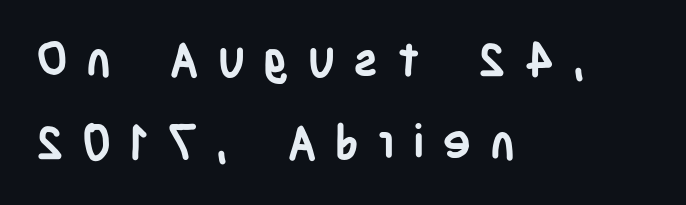
{"serif": "no", "italic": "no", "bold": "yes", "weight": "semibold", "width": "condensed", "stroke_contrast": "low", "x_height": "large", "monospaced": "no", "underline": "no", "align": "left", "line_spacing_ratio": 1.73, "letter_spacing": "wide", "letter_spacing_em": 0.38, "glyph_px": 48}
